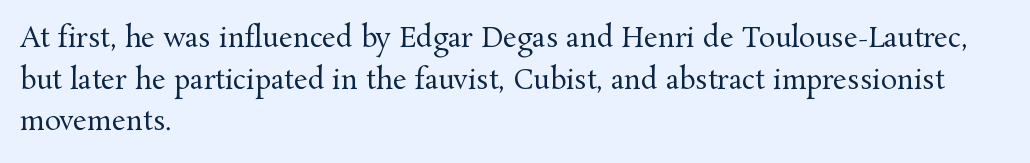
Q: Is the text bold? A: No.
Q: Is the text italic (slanted)? A: No, it is upright.
Q: Is the text underlined? A: No.
Q: How is the paragraph aligned? A: Left-aligned.
Q: Is the spacing between letters normal or unusually wide? A: Normal.
Q: Is the spacing between lines tight, normal or loose? A: Normal.
